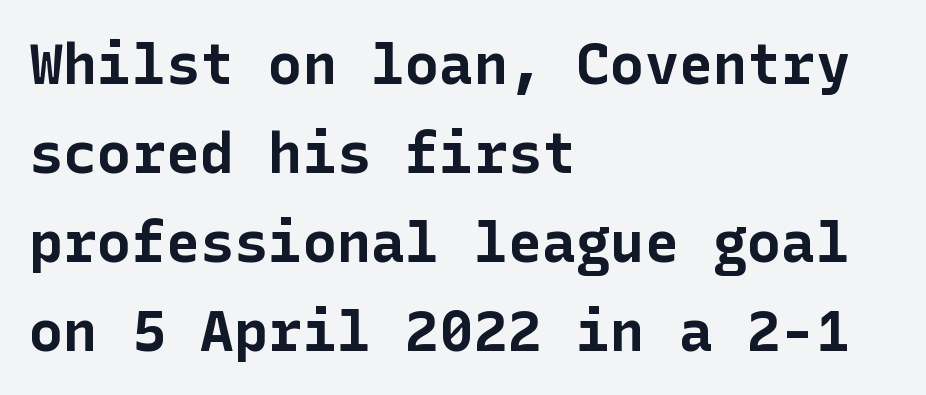
Q: Is the text bold? A: Yes.
Q: Is the text italic (slanted)? A: No, it is upright.
Q: Is the typeface a serif or a sans-serif typeface? A: Sans-serif.
Q: Is the text underlined? A: No.
Q: How is the paragraph aligned? A: Left-aligned.
Q: Is the spacing between letters normal or unusually wide? A: Normal.
Q: Is the spacing between lines tight, normal or loose? A: Normal.
Q: Width (condensed, normal, or wide)? A: Normal.
Q: Stroke contrast? A: Low.
Q: x-height? A: Medium.
